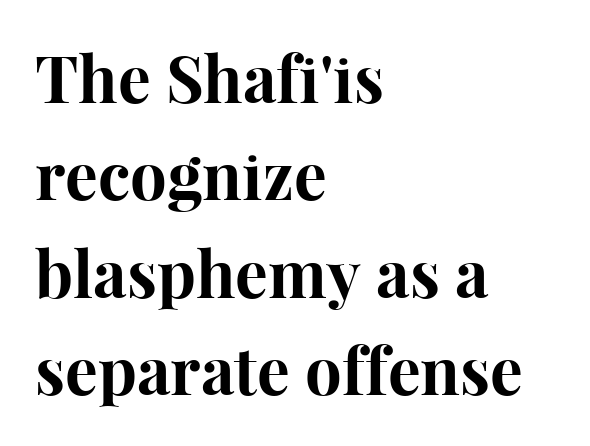
The image shows 65 px bold serif type, upright; set left-aligned, normal line spacing (1.5x), normal letter spacing, not underlined; high stroke contrast and a medium x-height.
